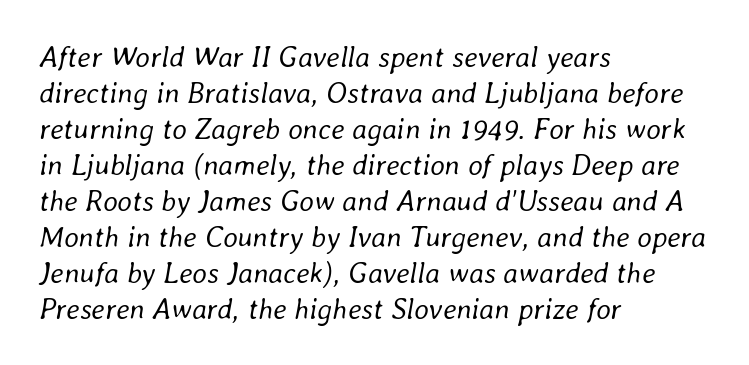
Is the type slanted? Yes — the strokes lean at a clear angle. The area under the type is left untouched. This rendering leaves character spacing at its baseline value. The passage shown is typed in a proportional face where columns would drift. The font is comparable to plain body text, perhaps lighter. The compositor pushed each line to the left boundary.
